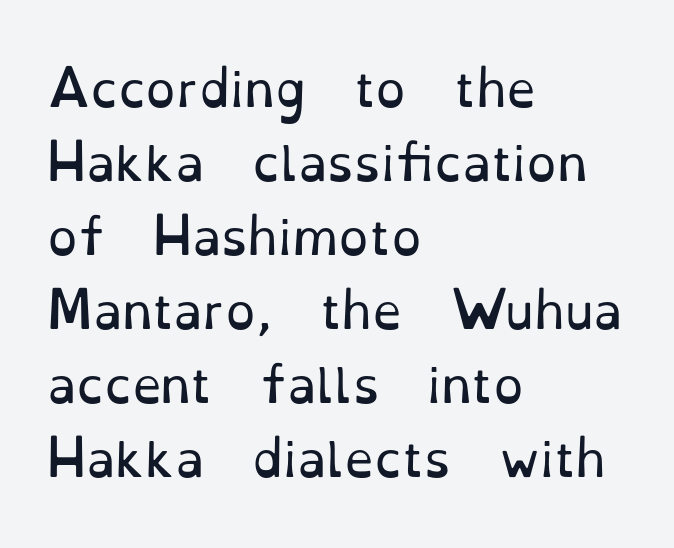
The image shows 48 px regular-weight type, upright; set left-aligned, normal line spacing (1.54x), normal letter spacing, not underlined; low stroke contrast and a small x-height.
